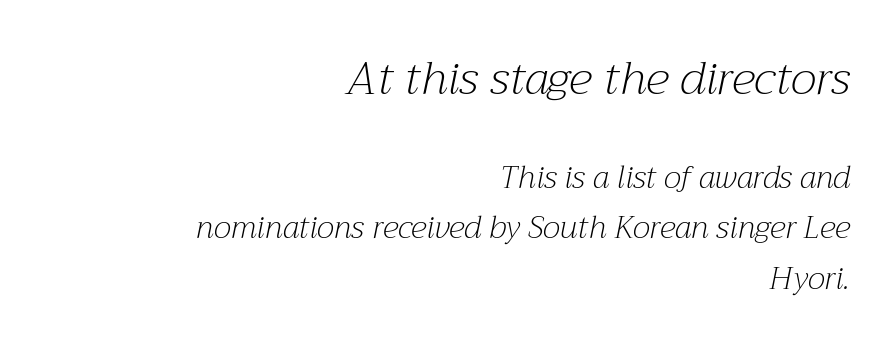
{"serif": "yes", "italic": "yes", "lean": "right", "slant_degrees": 12, "bold": "no", "weight": "light", "width": "normal", "stroke_contrast": "medium", "x_height": "medium", "monospaced": "no", "underline": "no", "align": "right", "line_spacing": "normal", "line_spacing_ratio": 1.63, "letter_spacing": "normal", "letter_spacing_em": 0.0, "larger_block": "first", "size_ratio": 1.48, "glyph_px": 46}
